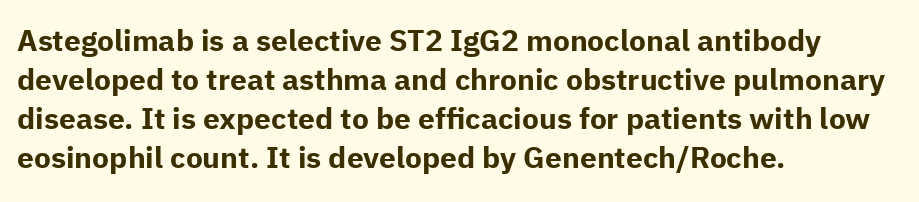
The image shows 30 px bold sans-serif type, upright; set left-aligned, normal line spacing (1.3x), normal letter spacing, not underlined; low stroke contrast and a medium x-height.
